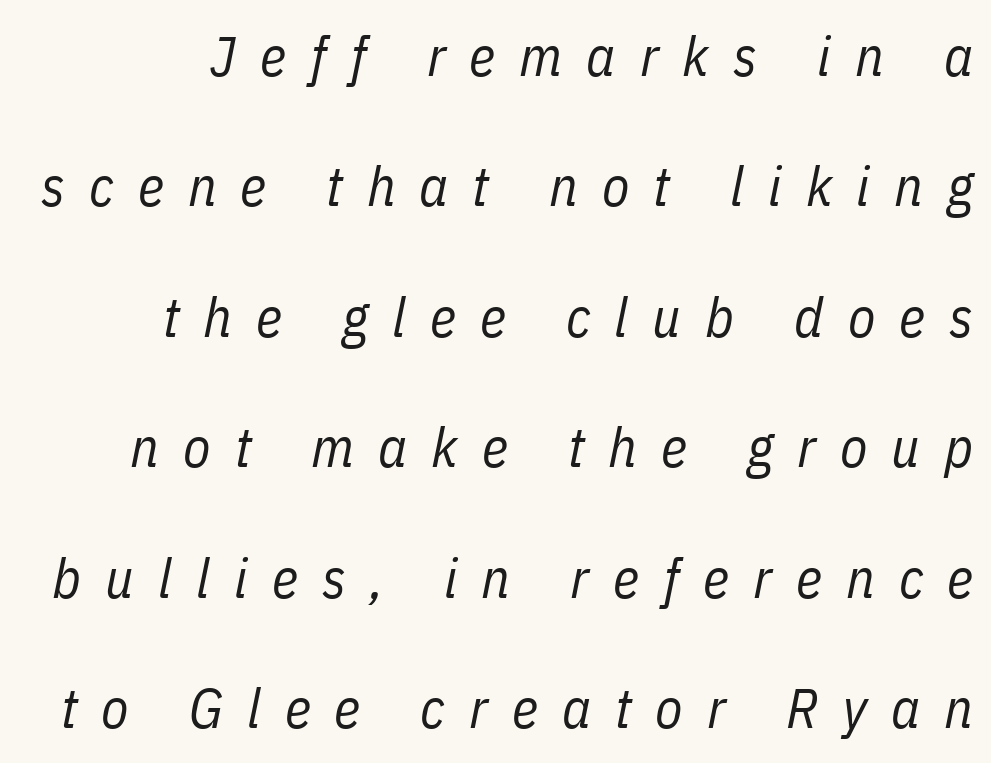
Q: Is the text bold? A: No.
Q: Is the text italic (slanted)? A: Yes, it leans right by about 11 degrees.
Q: Is the text underlined? A: No.
Q: How is the paragraph aligned? A: Right-aligned.
Q: Is the spacing between letters normal or unusually wide? A: Unusually wide.
Q: Is the spacing between lines tight, normal or loose? A: Loose.
Q: Width (condensed, normal, or wide)? A: Condensed.
Q: Stroke contrast? A: Low.
Q: x-height? A: Medium.
Q: Monospaced? A: No.
